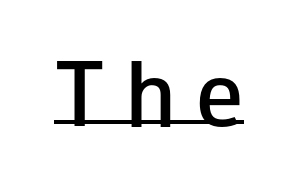
{"serif": "no", "italic": "no", "bold": "semi", "weight": "semibold", "width": "wide", "stroke_contrast": "low", "x_height": "small", "monospaced": "no", "underline": "yes", "letter_spacing": "wide", "letter_spacing_em": 0.27, "glyph_px": 79}
